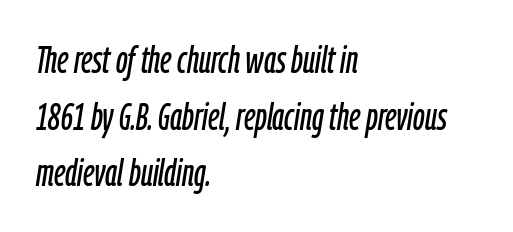
Q: Is the text italic (slanted)? A: Yes, it leans right by about 9 degrees.
Q: Is the text underlined? A: No.
Q: How is the paragraph aligned? A: Left-aligned.
Q: Is the spacing between letters normal or unusually wide? A: Normal.
Q: Is the spacing between lines tight, normal or loose? A: Normal.
Q: Width (condensed, normal, or wide)? A: Condensed.
Q: Stroke contrast? A: Low.
Q: x-height? A: Medium.
Q: Monospaced? A: No.
